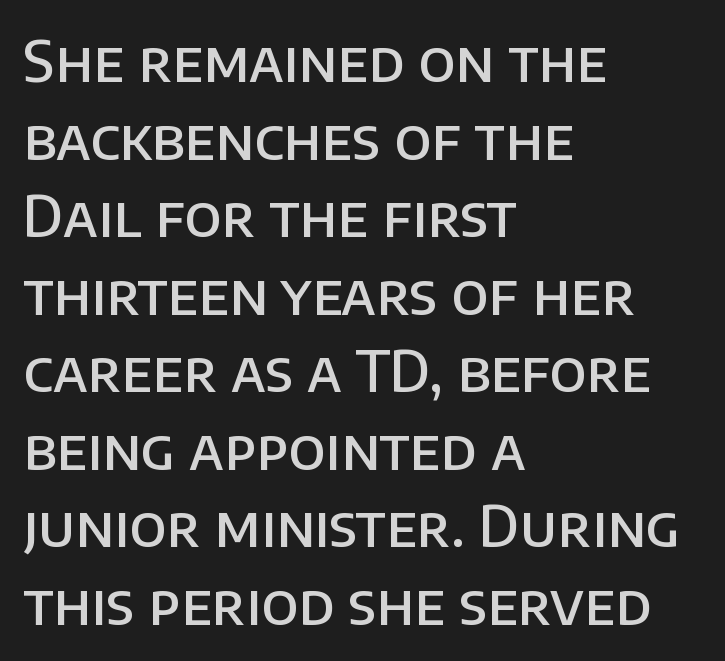
{"serif": "no", "italic": "no", "bold": "semi", "weight": "semibold", "width": "normal", "stroke_contrast": "low", "x_height": "large", "monospaced": "no", "underline": "no", "align": "left", "line_spacing": "normal", "line_spacing_ratio": 1.36, "letter_spacing": "normal", "letter_spacing_em": 0.0, "glyph_px": 57}
